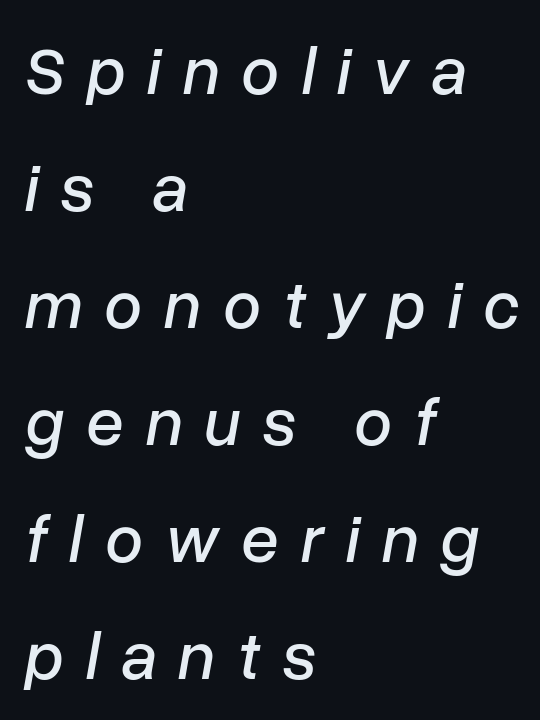
Q: Is the text italic (slanted)? A: Yes, it leans right by about 10 degrees.
Q: Is the text underlined? A: No.
Q: How is the paragraph aligned? A: Left-aligned.
Q: Is the spacing between letters normal or unusually wide? A: Unusually wide.
Q: Width (condensed, normal, or wide)? A: Normal.
Q: Stroke contrast? A: Low.
Q: x-height? A: Medium.
Q: Monospaced? A: No.
